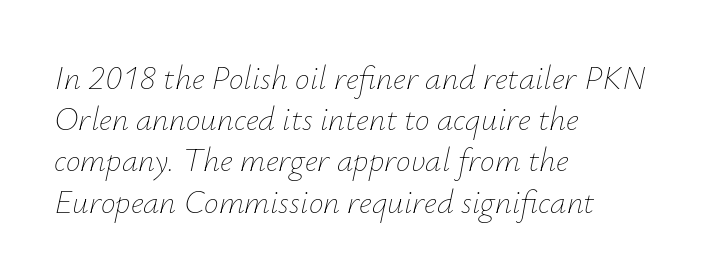
Q: Is the text bold? A: No.
Q: Is the text italic (slanted)? A: Yes, it leans right by about 12 degrees.
Q: Is the text underlined? A: No.
Q: How is the paragraph aligned? A: Left-aligned.
Q: Is the spacing between letters normal or unusually wide? A: Normal.
Q: Is the spacing between lines tight, normal or loose? A: Normal.
Q: Width (condensed, normal, or wide)? A: Normal.
Q: Stroke contrast? A: Low.
Q: x-height? A: Small.
Q: Monospaced? A: No.
